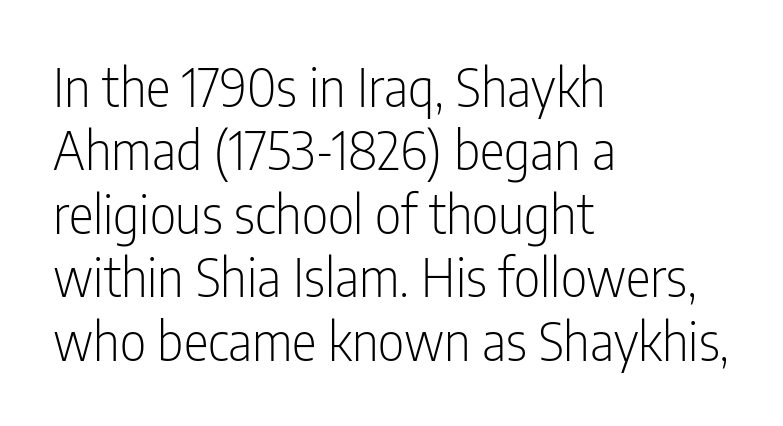
The image shows 52 px light, condensed sans-serif type, upright; set left-aligned, line spacing 1.22x, normal letter spacing, not underlined; low stroke contrast and a medium x-height.
